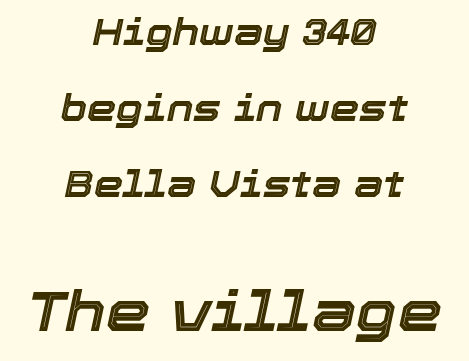
Q: Is the text italic (slanted)? A: Yes, it leans right by about 12 degrees.
Q: Is the text underlined? A: No.
Q: How is the paragraph aligned? A: Centered.
Q: Is the spacing between letters normal or unusually wide? A: Normal.
Q: Is the spacing between lines tight, normal or loose? A: Loose.
Q: Which block of text is set in a larger size, the first (top) or the second (bottom)? A: The second (bottom) one.
Q: Width (condensed, normal, or wide)? A: Normal.
Q: x-height? A: Medium.
Q: Monospaced? A: No.
